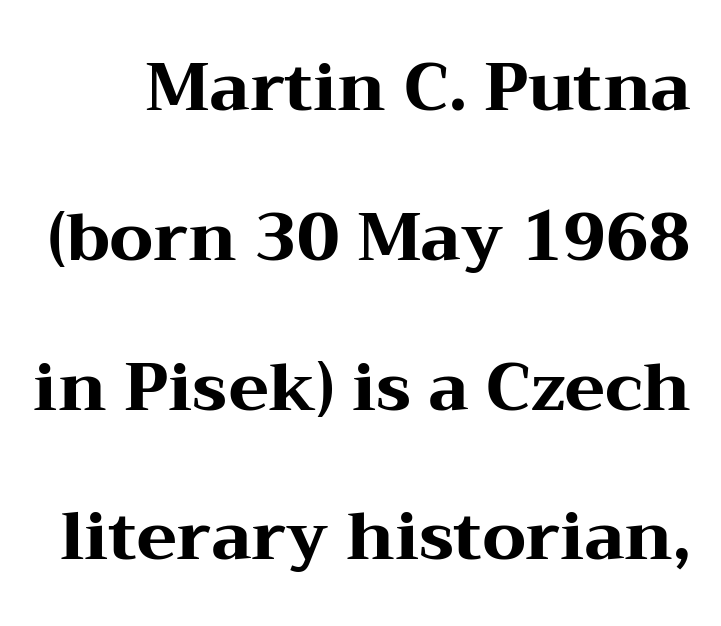
The image shows 66 px heavy, wide serif type, upright; set loose line spacing (2.27x), normal letter spacing, not underlined; medium stroke contrast and a medium x-height.
